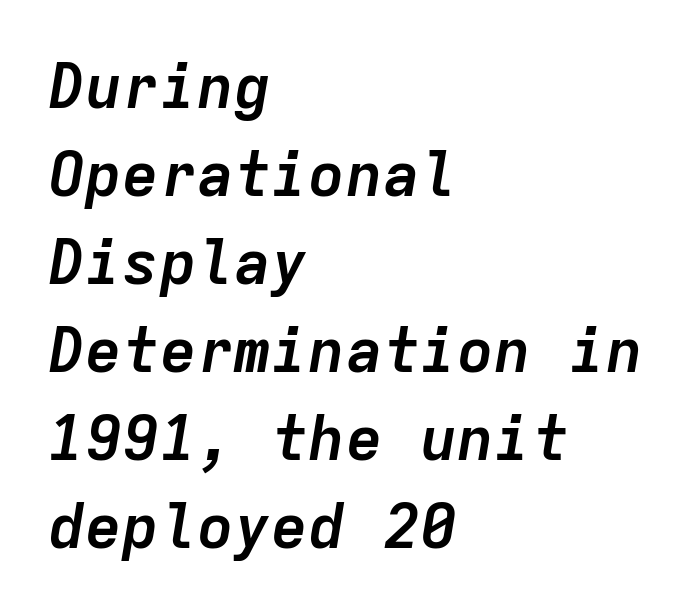
The image shows 62 px semibold type, italic (leaning right), monospaced; set left-aligned, normal line spacing (1.42x), normal letter spacing, not underlined; low stroke contrast and a medium x-height.
